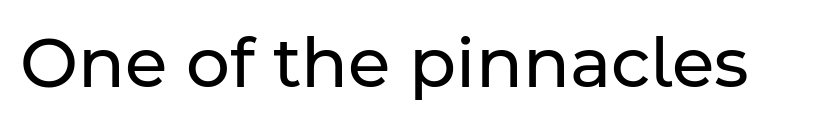
{"serif": "no", "italic": "no", "bold": "no", "weight": "regular", "width": "normal", "stroke_contrast": "low", "x_height": "medium", "monospaced": "no", "underline": "no", "letter_spacing": "normal", "letter_spacing_em": 0.0, "glyph_px": 69}
